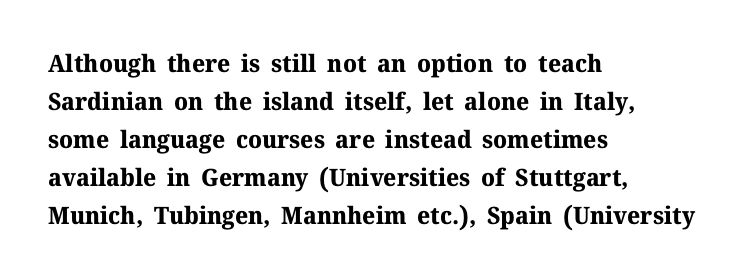
The space between consecutive lines is moderate. Alignment: flush left. The passage shown is not underscored anywhere. The type is set solid horizontally, with unmodified tracking. The characters look thick and weighty, a clear bold. Unlike italic type, these characters show no tilt at all.
